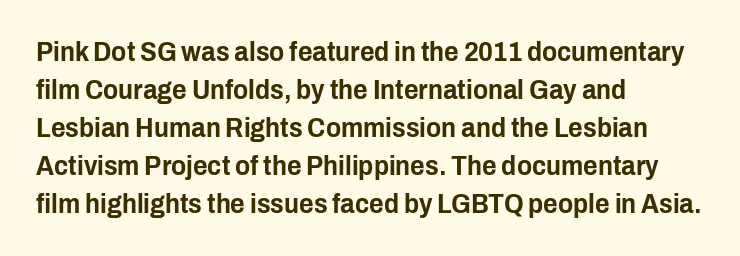
Each letter keeps its own natural width here, so spacing adapts to shape. Decoration check: the copy has no underline. No feet cap the strokes, marking this as sans-serif type. The space between consecutive lines is moderate. Do the letters lean? They stand straight. Alignment: flush left.
